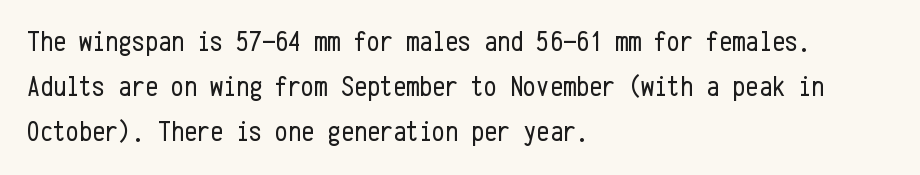
{"serif": "no", "italic": "no", "bold": "no", "weight": "regular", "width": "condensed", "stroke_contrast": "low", "x_height": "medium", "monospaced": "yes", "underline": "no", "align": "left", "line_spacing": "normal", "line_spacing_ratio": 1.56, "letter_spacing": "normal", "letter_spacing_em": 0.0, "glyph_px": 29}
